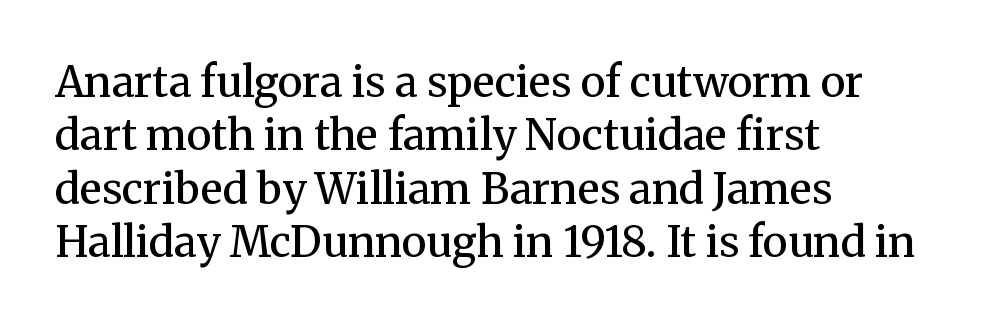
The face used here is proportionally spaced, like ordinary book or web type. What stands out about the letter spacing? Nothing — it is the standard amount. The words here are not underlined. The text was rendered using a seriffed face with decorative stroke endings. The leading is moderate, giving the passage an even texture. A typesetter would mark this as roman, not italic.
